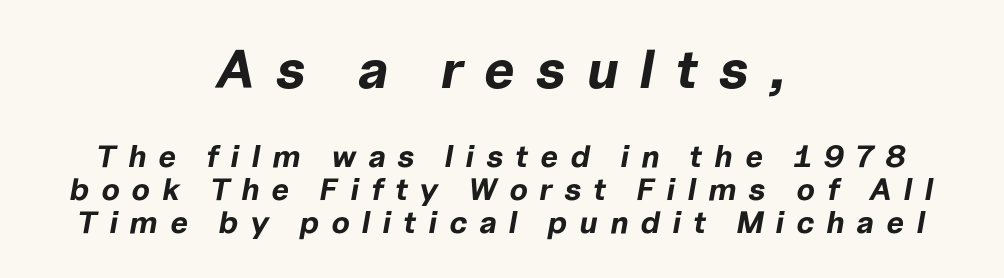
{"italic": "yes", "lean": "right", "slant_degrees": 10, "bold": "yes", "weight": "bold", "width": "normal", "stroke_contrast": "low", "x_height": "medium", "monospaced": "no", "underline": "no", "align": "center", "line_spacing": "tight", "line_spacing_ratio": 1.07, "letter_spacing": "wide", "letter_spacing_em": 0.39, "larger_block": "first", "size_ratio": 1.74, "glyph_px": 54}
